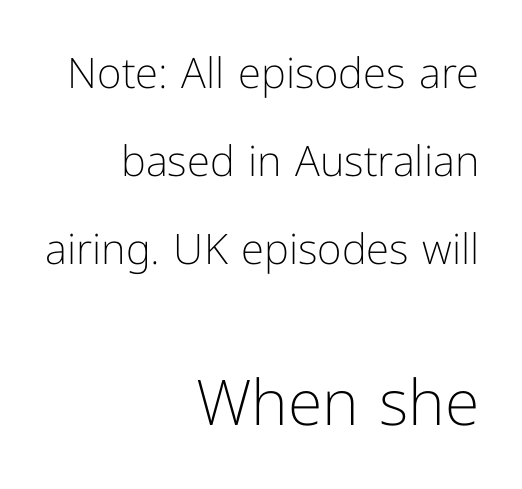
Q: Is the text bold? A: No.
Q: Is the text italic (slanted)? A: No, it is upright.
Q: Is the typeface a serif or a sans-serif typeface? A: Sans-serif.
Q: Is the text underlined? A: No.
Q: How is the paragraph aligned? A: Right-aligned.
Q: Is the spacing between letters normal or unusually wide? A: Normal.
Q: Is the spacing between lines tight, normal or loose? A: Loose.
Q: Which block of text is set in a larger size, the first (top) or the second (bottom)? A: The second (bottom) one.
Q: Width (condensed, normal, or wide)? A: Normal.
Q: Stroke contrast? A: Low.
Q: x-height? A: Medium.
Q: Monospaced? A: No.
